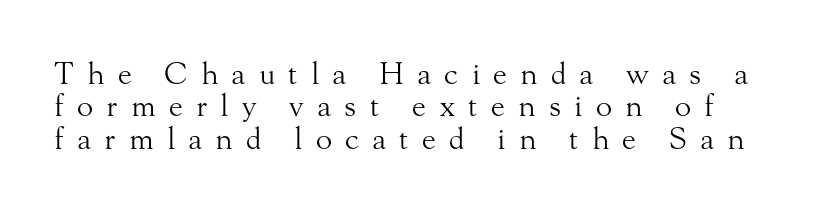
Letters have the restrained weight of plain body copy at most. You can tell from the footed stems that serif type was used. Proportional: the letters do not fall into vertical columns. Every character sits straight up, as roman type does. Between one letter and the next there's a generous, obvious gap. Vertical spacing — tight.
